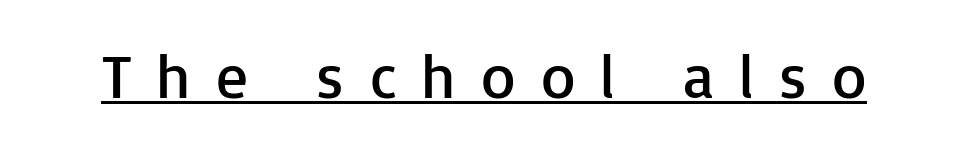
This is underlined copy, the kind a proofreader might mark for attention. A sans-serif font was chosen for this passage. You can tell it's not italic because the verticals are truly vertical. Note the varied advance widths — an 'i' is clearly narrower than an 'm'.
